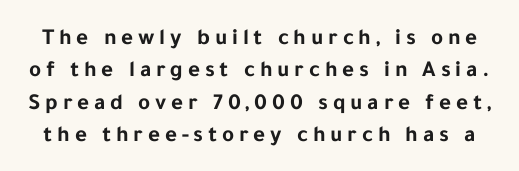
The image shows 23 px bold type, upright; set normal line spacing (1.41x), unusually wide letter spacing (+0.21 em), not underlined.
